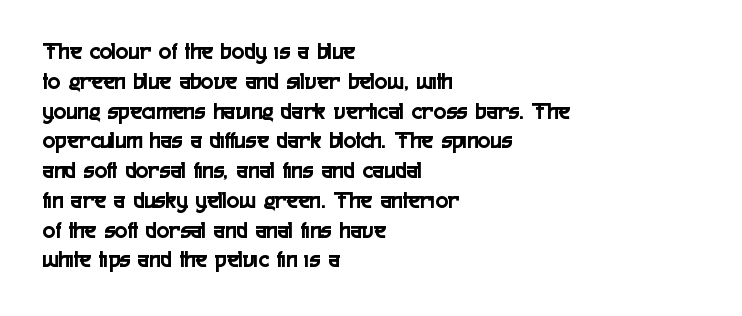
Q: Is the text italic (slanted)? A: No, it is upright.
Q: Is the text underlined? A: No.
Q: How is the paragraph aligned? A: Left-aligned.
Q: Is the spacing between letters normal or unusually wide? A: Normal.
